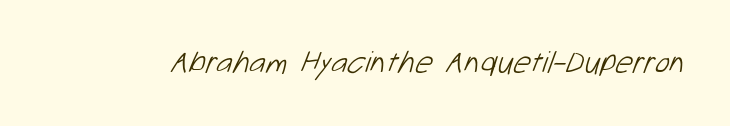
The image shows 31 px light sans-serif type; set normal letter spacing, not underlined; low stroke contrast and a medium x-height.
